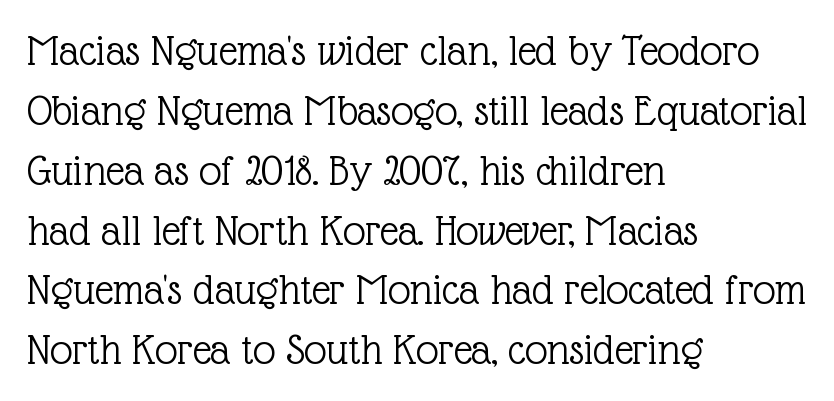
On a weight scale, this lands at 450 or below. Each letter keeps its own natural width here, so spacing adapts to shape. You could call the tracking neutral — neither tight nor loose. This sample uses a serif face. The space beneath each line is pristine and unruled. The text block is weighted toward the left margin, trailing off unevenly rightward.
